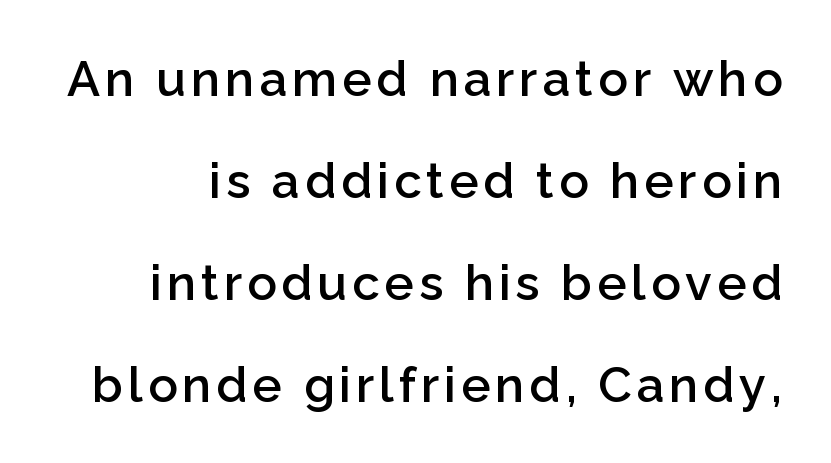
{"serif": "no", "italic": "no", "bold": "semi", "weight": "semibold", "width": "normal", "stroke_contrast": "low", "x_height": "medium", "monospaced": "no", "underline": "no", "line_spacing": "loose", "line_spacing_ratio": 2.08, "glyph_px": 49}
